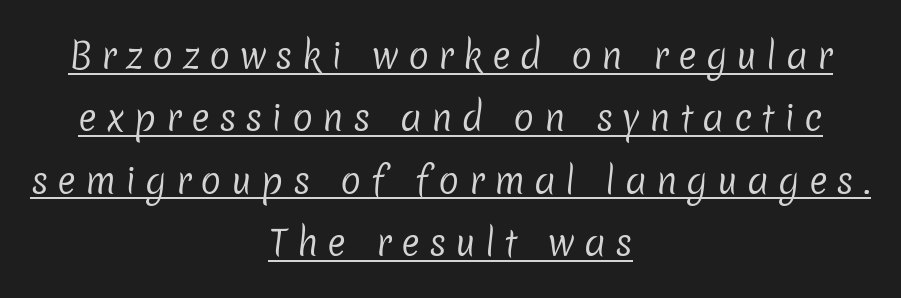
What kind of face is this? One without serifs — a sans. The glyphs are accompanied by a horizontal stroke just below them. Horizontally, the lines are justified to the midpoint only. Characters follow at a spacing far wider than the type designer built in. Weight: not bold — regular or lighter.
